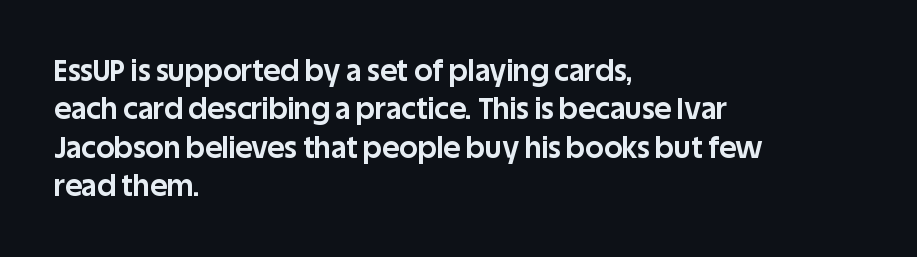
Q: Is the text bold? A: Yes.
Q: Is the text italic (slanted)? A: No, it is upright.
Q: Is the typeface a serif or a sans-serif typeface? A: Sans-serif.
Q: Is the text underlined? A: No.
Q: How is the paragraph aligned? A: Left-aligned.
Q: Is the spacing between letters normal or unusually wide? A: Normal.
Q: Is the spacing between lines tight, normal or loose? A: Normal.
Q: Width (condensed, normal, or wide)? A: Normal.
Q: Stroke contrast? A: Low.
Q: x-height? A: Large.
Q: Monospaced? A: No.
